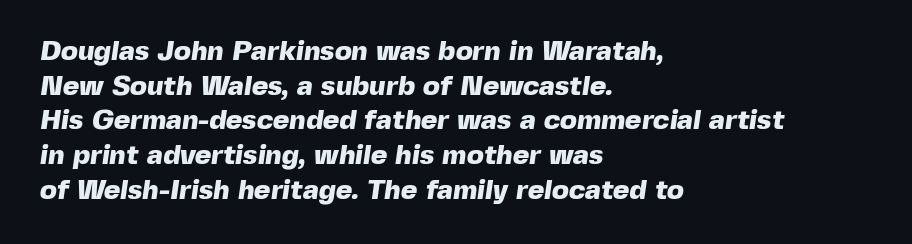
The image shows 28 px heavy sans-serif type; set left-aligned, line spacing 1.24x, normal letter spacing, not underlined; a medium x-height.
